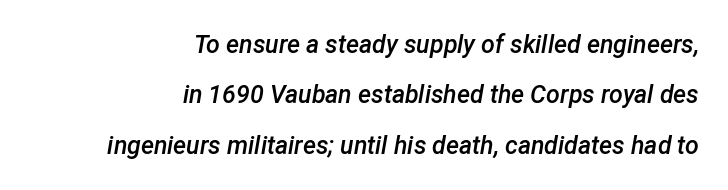
Q: Is the text bold? A: Semi-bold.
Q: Is the text italic (slanted)? A: Yes, it leans right by about 12 degrees.
Q: Is the text underlined? A: No.
Q: How is the paragraph aligned? A: Right-aligned.
Q: Is the spacing between letters normal or unusually wide? A: Normal.
Q: Is the spacing between lines tight, normal or loose? A: Loose.
